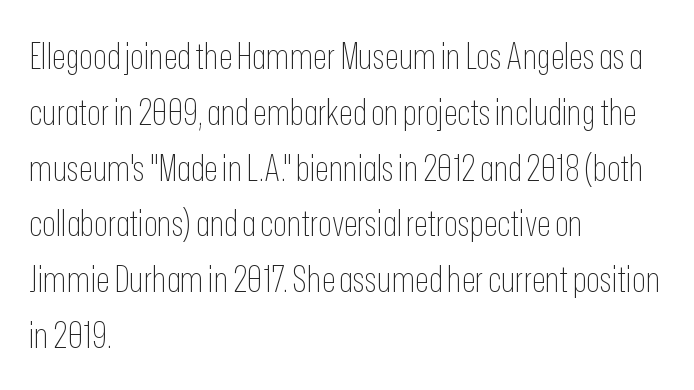
{"serif": "no", "italic": "no", "bold": "no", "weight": "thin", "width": "condensed", "stroke_contrast": "low", "x_height": "medium", "monospaced": "no", "underline": "no", "align": "left", "line_spacing": "normal", "line_spacing_ratio": 1.55, "letter_spacing": "normal", "letter_spacing_em": 0.0, "glyph_px": 36}
